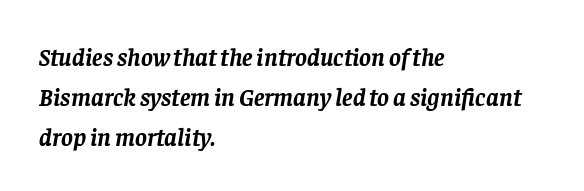
The designer left line spacing at the default. How are the letters spaced? Ordinarily, with no added tracking. Casual observation: everything's shoved over to the left. The font's italic variant was chosen for this text.
